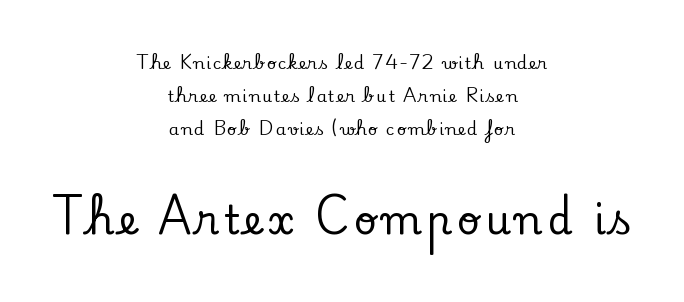
{"italic": "no", "width": "normal", "stroke_contrast": "low", "x_height": "small", "monospaced": "no", "underline": "no", "align": "center", "line_spacing": "loose", "line_spacing_ratio": 2.05, "larger_block": "second", "size_ratio": 2.5, "glyph_px": 40}
